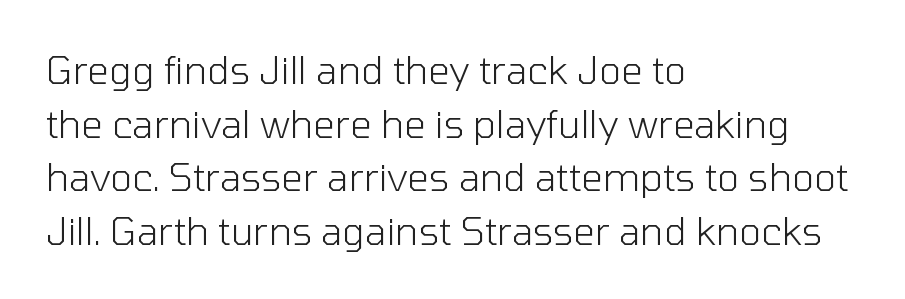
{"serif": "no", "italic": "no", "bold": "no", "weight": "light", "width": "normal", "stroke_contrast": "low", "x_height": "medium", "monospaced": "no", "underline": "no", "align": "left", "line_spacing": "normal", "line_spacing_ratio": 1.41, "letter_spacing": "normal", "letter_spacing_em": 0.0, "glyph_px": 38}
